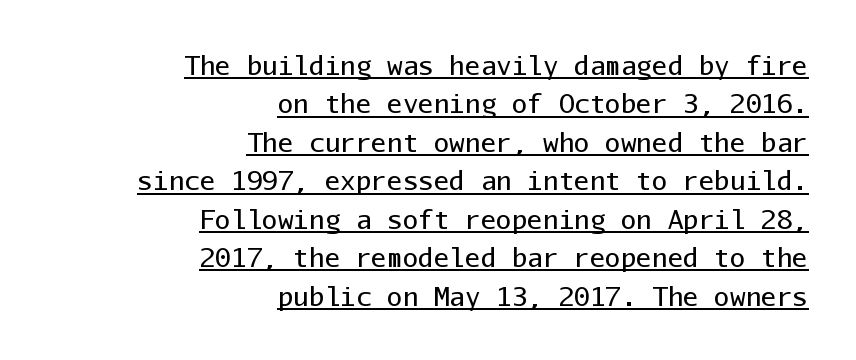
Q: Is the text bold? A: No.
Q: Is the text italic (slanted)? A: No, it is upright.
Q: Is the text underlined? A: Yes.
Q: How is the paragraph aligned? A: Right-aligned.
Q: Is the spacing between letters normal or unusually wide? A: Normal.
Q: Is the spacing between lines tight, normal or loose? A: Normal.
